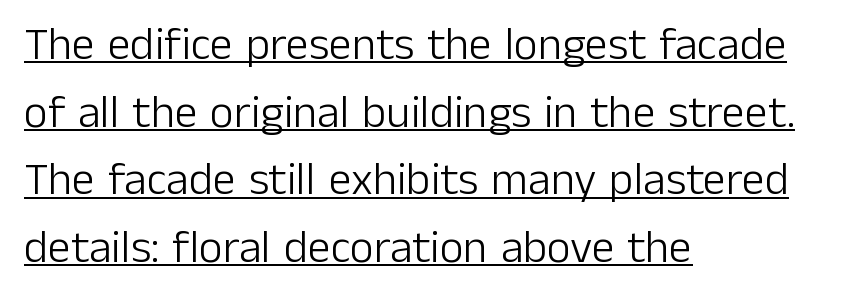
Proportional: the letters do not fall into vertical columns. Is there an underline? Yes — a line sits under the letters. Leading matches the norm, producing a regular column. The rag falls on the right side of this text block. Nope, no serifs anywhere on these letters. Counters stay open thanks to moderate or lighter strokes.
